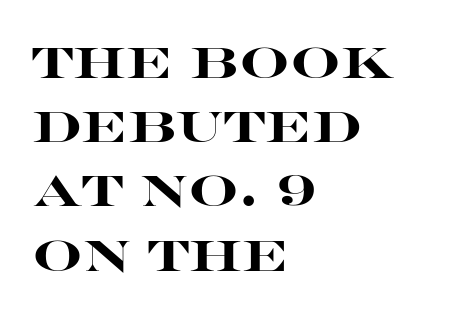
{"italic": "no", "bold": "yes", "weight": "heavy", "width": "wide", "stroke_contrast": "high", "x_height": "large", "monospaced": "no", "underline": "no", "align": "left", "line_spacing": "normal", "line_spacing_ratio": 1.46, "letter_spacing": "normal", "letter_spacing_em": 0.0, "glyph_px": 44}
